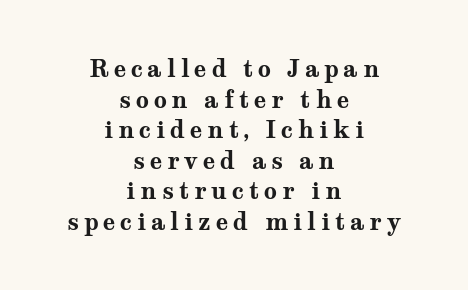
If you drew a line through each stem, it would be perfectly vertical. Descender tails drop into unmarked territory. Glyph-to-glyph distance is far greater than everyday printed text. The paragraph has two soft edges and a firm central axis. Summary of weight: heavy, a full bold.
